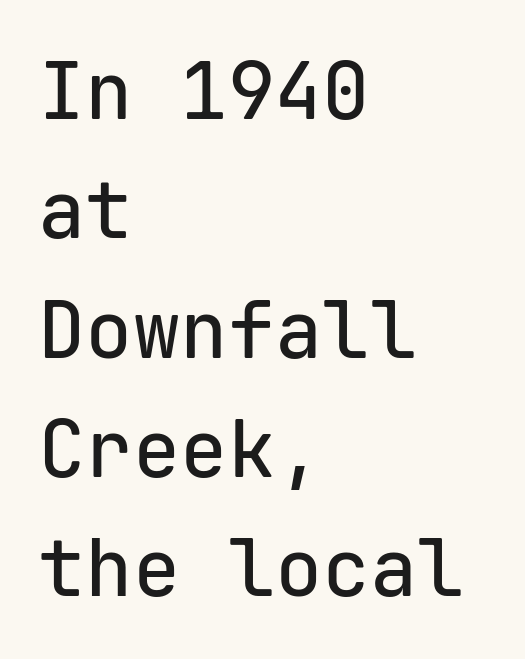
The image shows 79 px sans-serif type, upright, monospaced; set left-aligned, normal line spacing (1.51x), normal letter spacing, not underlined; low stroke contrast and a medium x-height.
